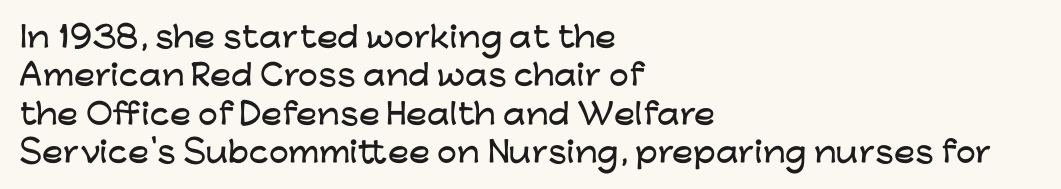
{"serif": "no", "italic": "no", "width": "wide", "stroke_contrast": "low", "x_height": "medium", "monospaced": "no", "underline": "no", "align": "left", "line_spacing": "normal", "line_spacing_ratio": 1.37, "letter_spacing": "normal", "letter_spacing_em": 0.0, "glyph_px": 28}
